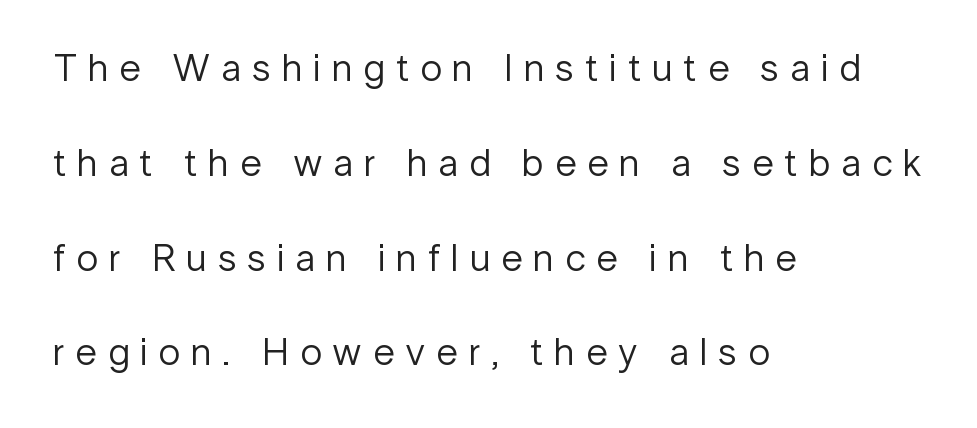
The image shows 39 px regular-weight sans-serif type, upright; set left-aligned, loose line spacing (2.43x), unusually wide letter spacing (+0.28 em), not underlined; low stroke contrast and a medium x-height.
